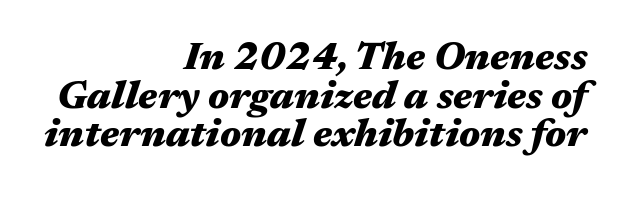
{"italic": "yes", "lean": "right", "slant_degrees": 17, "bold": "yes", "weight": "heavy", "width": "wide", "stroke_contrast": "medium", "x_height": "medium", "monospaced": "no", "underline": "no", "align": "right", "line_spacing": "tight", "line_spacing_ratio": 0.99, "letter_spacing": "normal", "letter_spacing_em": 0.0, "glyph_px": 39}
